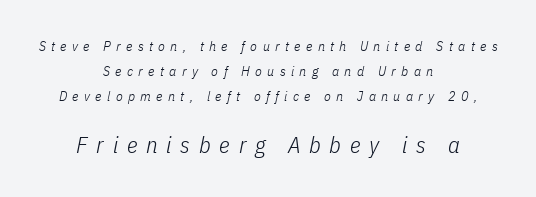
Q: Is the text bold? A: No.
Q: Is the text italic (slanted)? A: Yes, it leans right by about 11 degrees.
Q: Is the text underlined? A: No.
Q: How is the paragraph aligned? A: Centered.
Q: Is the spacing between letters normal or unusually wide? A: Unusually wide.
Q: Which block of text is set in a larger size, the first (top) or the second (bottom)? A: The second (bottom) one.
